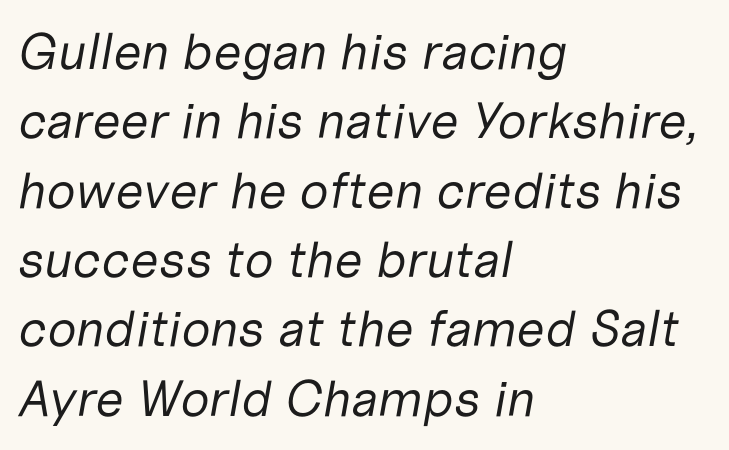
Q: Is the text bold? A: No.
Q: Is the text italic (slanted)? A: Yes, it leans right by about 10 degrees.
Q: Is the text underlined? A: No.
Q: How is the paragraph aligned? A: Left-aligned.
Q: Is the spacing between letters normal or unusually wide? A: Normal.
Q: Is the spacing between lines tight, normal or loose? A: Normal.
Q: Width (condensed, normal, or wide)? A: Normal.
Q: Stroke contrast? A: Low.
Q: x-height? A: Medium.
Q: Monospaced? A: No.
